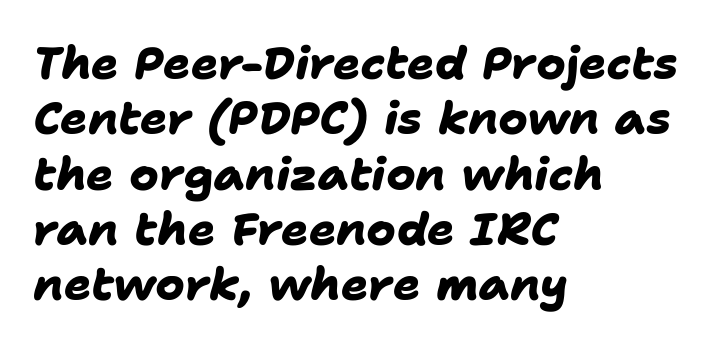
Q: Is the text bold? A: Yes.
Q: Is the typeface a serif or a sans-serif typeface? A: Sans-serif.
Q: Is the text underlined? A: No.
Q: How is the paragraph aligned? A: Left-aligned.
Q: Is the spacing between letters normal or unusually wide? A: Normal.
Q: Width (condensed, normal, or wide)? A: Normal.
Q: Stroke contrast? A: Low.
Q: x-height? A: Medium.
Q: Monospaced? A: No.
